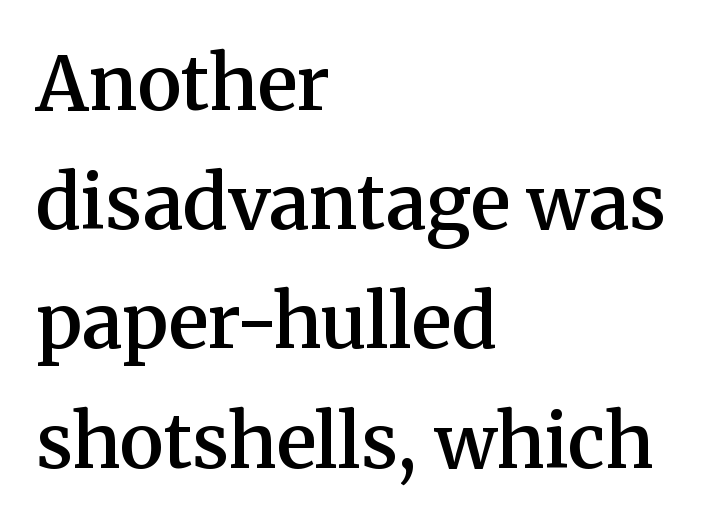
{"serif": "yes", "italic": "no", "bold": "semi", "weight": "semibold", "width": "normal", "stroke_contrast": "medium", "x_height": "medium", "monospaced": "no", "underline": "no", "align": "left", "line_spacing": "normal", "line_spacing_ratio": 1.59, "letter_spacing": "normal", "letter_spacing_em": 0.0, "glyph_px": 75}
